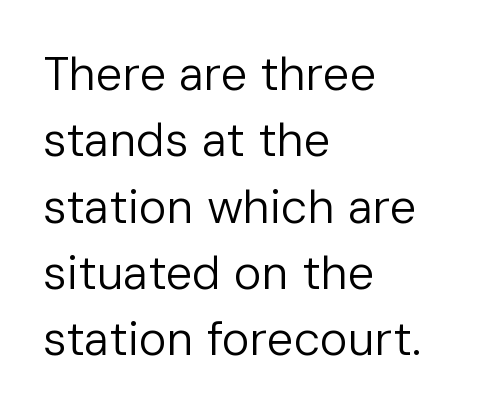
Q: Is the text bold? A: No.
Q: Is the text italic (slanted)? A: No, it is upright.
Q: Is the typeface a serif or a sans-serif typeface? A: Sans-serif.
Q: Is the text underlined? A: No.
Q: How is the paragraph aligned? A: Left-aligned.
Q: Is the spacing between letters normal or unusually wide? A: Normal.
Q: Is the spacing between lines tight, normal or loose? A: Normal.
Q: Width (condensed, normal, or wide)? A: Normal.
Q: Stroke contrast? A: Low.
Q: x-height? A: Medium.
Q: Monospaced? A: No.
